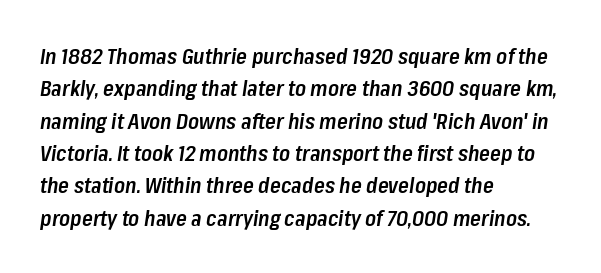
The block of text has a typical density, with ordinary space between rows. The string is rendered with underlining switched off. Set as a demibold, roughly 600 on the weight scale. It's the slanting kind of type. All the whitespace from short lines collects on the right.
